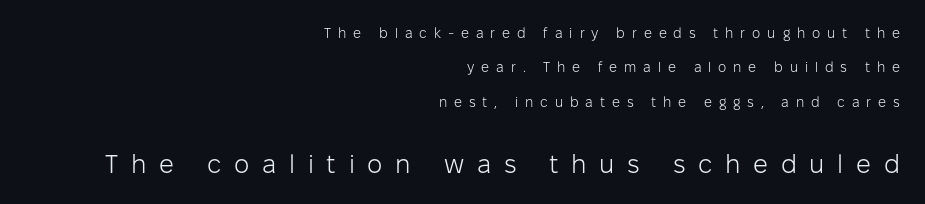
The image shows 26 px text type, upright; set right-aligned, loose line spacing (2.46x), unusually wide letter spacing (+0.49 em), not underlined; the second (bottom) block is 1.86x larger.
